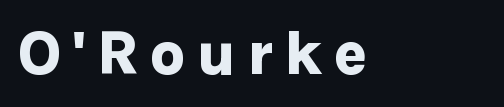
Underlining? Definitely not there. Are there feet on the stems? There aren't — it's a sans. Proportional: the letters do not fall into vertical columns. Caption: bold face, heavy strokes.
